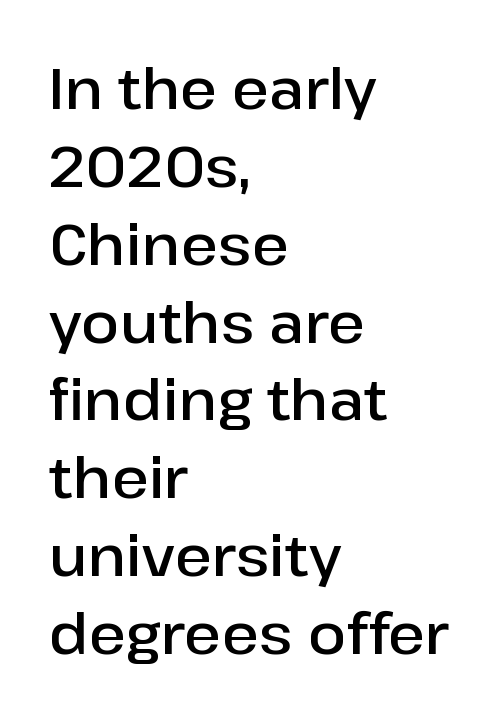
The type sits square on the baseline with zero lean. The typesetting leans somewhat heavy: a semibold. Here the designer chose a conventional face with non-uniform glyph widths. All the whitespace from short lines collects on the right.
